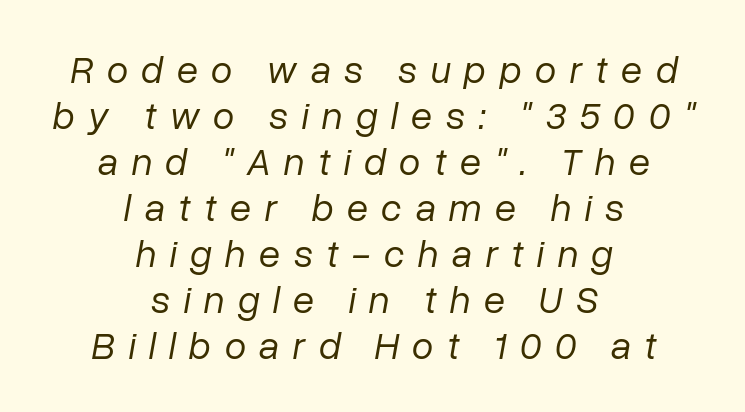
{"italic": "yes", "lean": "right", "slant_degrees": 10, "bold": "no", "weight": "regular", "width": "normal", "stroke_contrast": "low", "x_height": "medium", "monospaced": "no", "underline": "no", "align": "center", "line_spacing_ratio": 1.18, "letter_spacing": "wide", "letter_spacing_em": 0.34, "glyph_px": 39}
